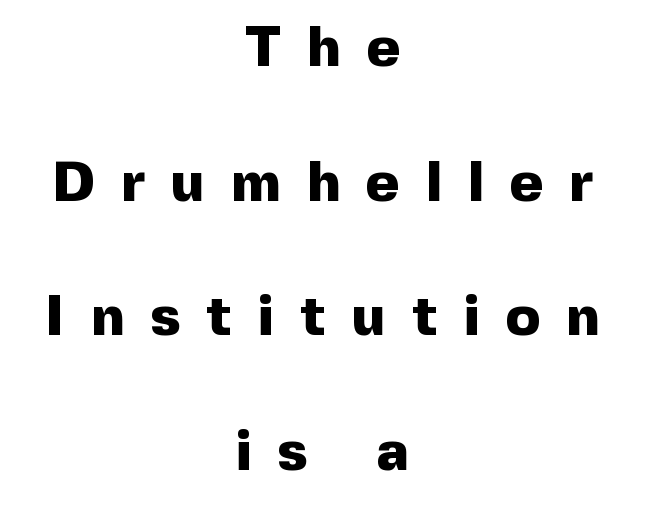
{"serif": "no", "italic": "no", "bold": "yes", "weight": "heavy", "width": "normal", "x_height": "medium", "monospaced": "no", "underline": "no", "align": "center", "line_spacing": "loose", "line_spacing_ratio": 2.36, "letter_spacing": "wide", "letter_spacing_em": 0.46, "glyph_px": 57}
